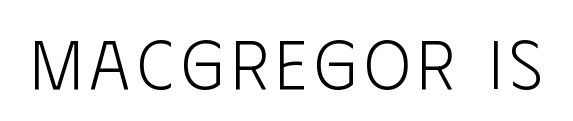
{"serif": "no", "italic": "no", "bold": "no", "weight": "light", "width": "condensed", "stroke_contrast": "low", "x_height": "large", "monospaced": "no", "underline": "no", "glyph_px": 69}
